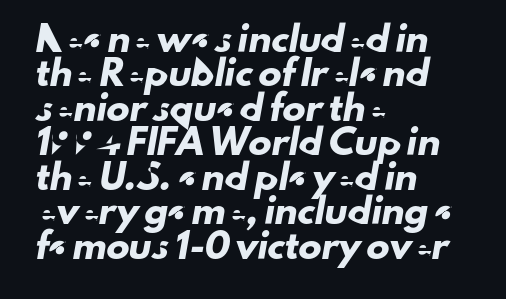
{"underline": "no", "align": "left", "line_spacing": "normal", "line_spacing_ratio": 1.5, "letter_spacing": "normal", "letter_spacing_em": 0.0, "glyph_px": 23}
